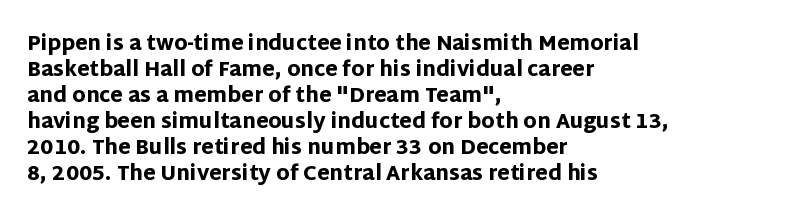
{"italic": "no", "bold": "yes", "underline": "no", "align": "left", "line_spacing": "normal", "line_spacing_ratio": 1.3, "letter_spacing": "normal", "letter_spacing_em": 0.0, "glyph_px": 20}
